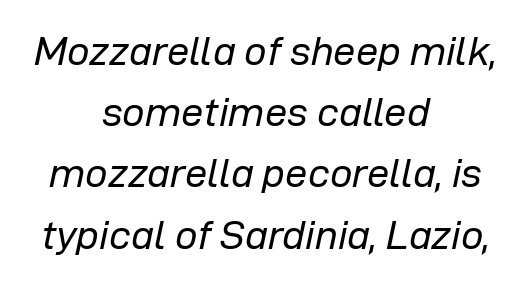
Q: Is the text bold? A: No.
Q: Is the text italic (slanted)? A: Yes, it leans right by about 12 degrees.
Q: Is the text underlined? A: No.
Q: How is the paragraph aligned? A: Centered.
Q: Is the spacing between letters normal or unusually wide? A: Normal.
Q: Is the spacing between lines tight, normal or loose? A: Normal.
Q: Width (condensed, normal, or wide)? A: Normal.
Q: Stroke contrast? A: Low.
Q: x-height? A: Medium.
Q: Monospaced? A: No.
